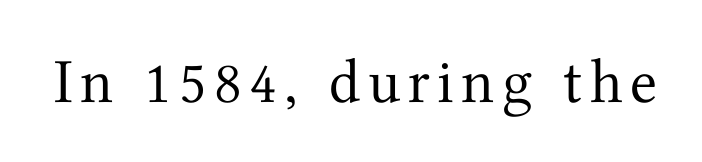
Stems here are at most as thick as an everyday book face. This sample uses a serif face. The specimen omits any rule beneath the text block's lines. The passage shown is typed in a proportional face where columns would drift. The font's upright variant was chosen for this text.
